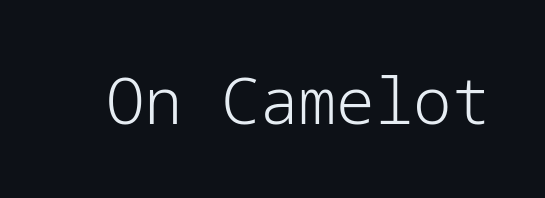
Summary of weight: not heavy and not bold. Does extra space separate the letters? No, they use regular spacing. The foot of each line stays bare and open. The passage shown is typeset with a sans-serif family. Do the letters lean? They stand straight.
